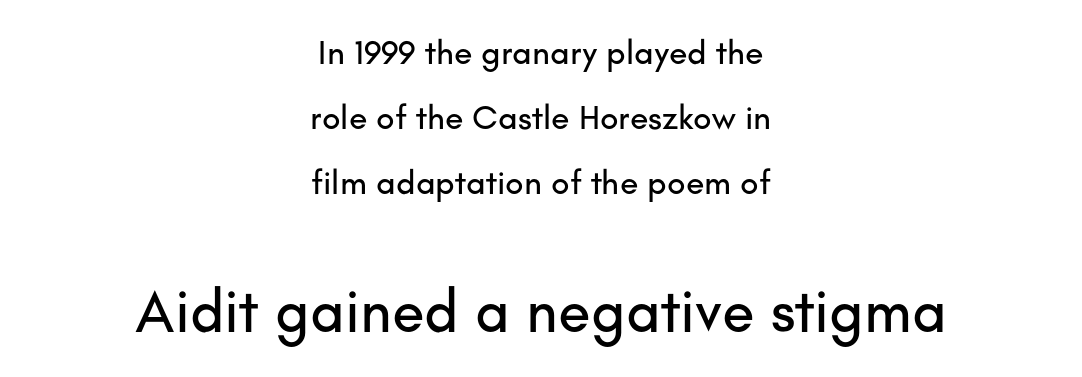
Q: Is the text italic (slanted)? A: No, it is upright.
Q: Is the typeface a serif or a sans-serif typeface? A: Sans-serif.
Q: Is the text underlined? A: No.
Q: How is the paragraph aligned? A: Centered.
Q: Is the spacing between letters normal or unusually wide? A: Normal.
Q: Is the spacing between lines tight, normal or loose? A: Loose.
Q: Which block of text is set in a larger size, the first (top) or the second (bottom)? A: The second (bottom) one.
Q: Width (condensed, normal, or wide)? A: Normal.
Q: Stroke contrast? A: Low.
Q: x-height? A: Small.
Q: Monospaced? A: No.
